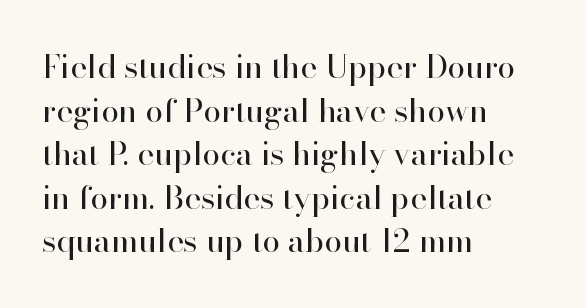
Q: Is the text bold? A: No.
Q: Is the text italic (slanted)? A: No, it is upright.
Q: Is the typeface a serif or a sans-serif typeface? A: Serif.
Q: Is the text underlined? A: No.
Q: How is the paragraph aligned? A: Left-aligned.
Q: Is the spacing between letters normal or unusually wide? A: Normal.
Q: Is the spacing between lines tight, normal or loose? A: Normal.
Q: Width (condensed, normal, or wide)? A: Normal.
Q: Stroke contrast? A: High.
Q: x-height? A: Small.
Q: Monospaced? A: No.
